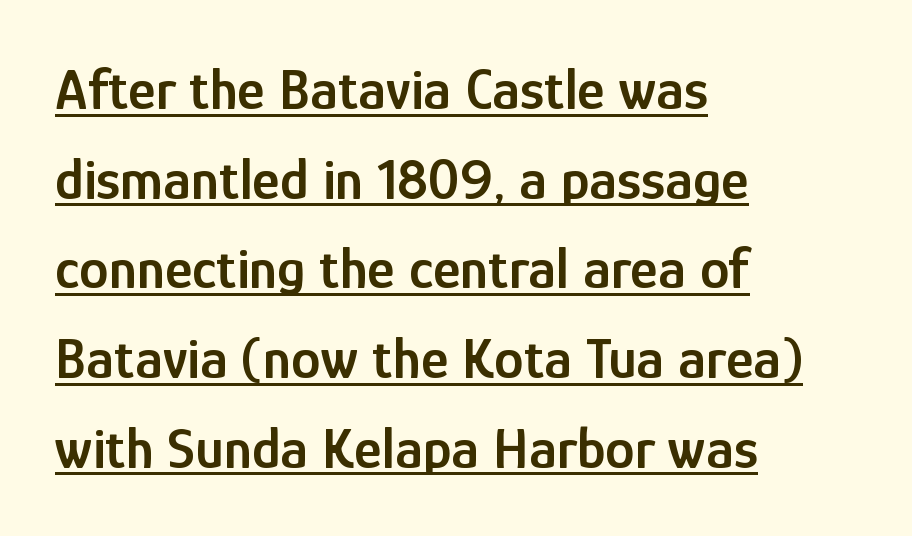
Q: Is the text bold? A: Semi-bold.
Q: Is the text italic (slanted)? A: No, it is upright.
Q: Is the typeface a serif or a sans-serif typeface? A: Sans-serif.
Q: Is the text underlined? A: Yes.
Q: How is the paragraph aligned? A: Left-aligned.
Q: Is the spacing between letters normal or unusually wide? A: Normal.
Q: Is the spacing between lines tight, normal or loose? A: Normal.
Q: Width (condensed, normal, or wide)? A: Condensed.
Q: Stroke contrast? A: Low.
Q: x-height? A: Medium.
Q: Monospaced? A: No.
